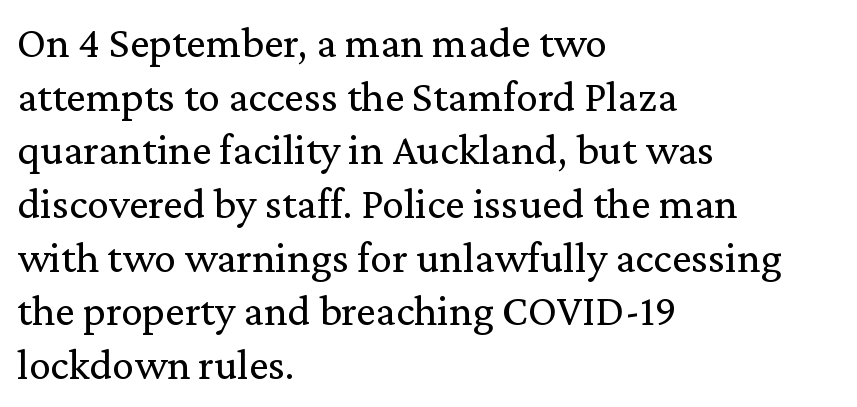
{"serif": "yes", "italic": "no", "bold": "no", "weight": "regular", "width": "normal", "stroke_contrast": "medium", "x_height": "medium", "monospaced": "no", "underline": "no", "align": "left", "line_spacing_ratio": 1.22, "letter_spacing": "normal", "letter_spacing_em": 0.0, "glyph_px": 44}
